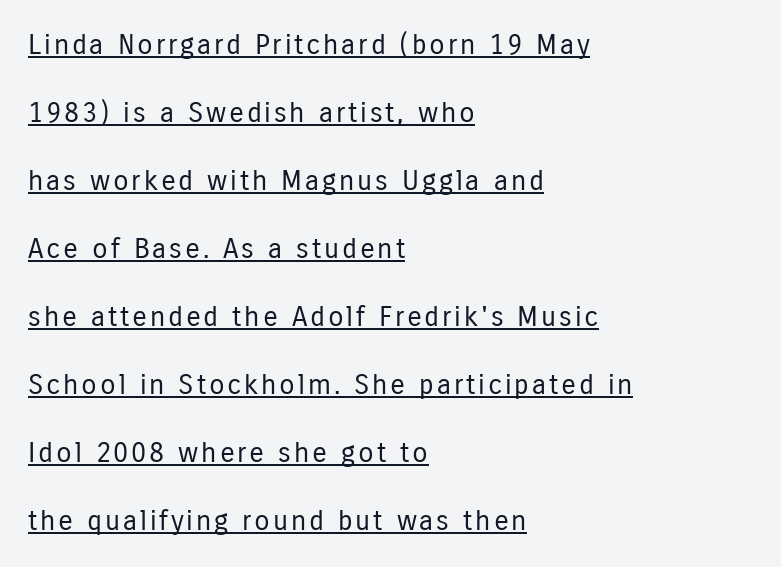
{"serif": "no", "italic": "no", "bold": "no", "weight": "regular", "width": "condensed", "stroke_contrast": "low", "x_height": "medium", "monospaced": "no", "underline": "yes", "align": "left", "line_spacing": "loose", "line_spacing_ratio": 2.43, "glyph_px": 28}
